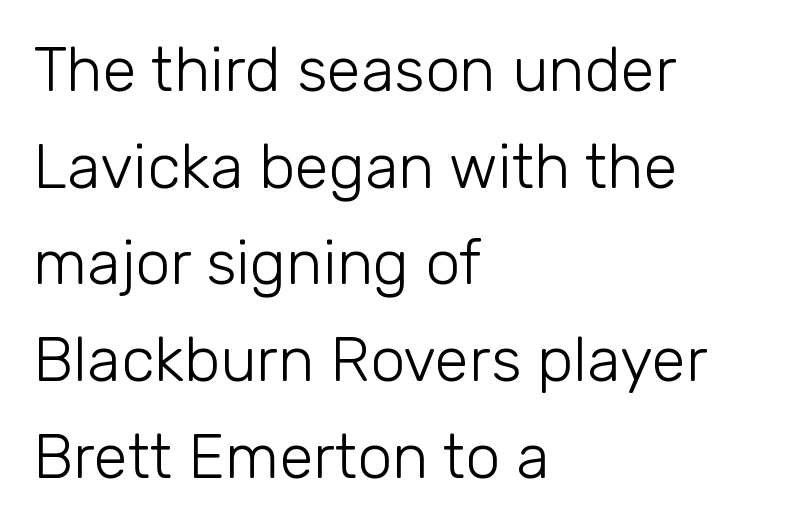
{"serif": "no", "italic": "no", "bold": "no", "weight": "light", "width": "normal", "stroke_contrast": "low", "x_height": "medium", "monospaced": "no", "underline": "no", "align": "left", "line_spacing": "normal", "line_spacing_ratio": 1.56, "letter_spacing": "normal", "letter_spacing_em": 0.0, "glyph_px": 62}
